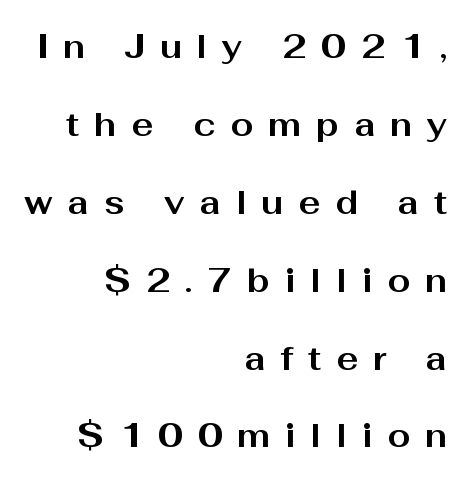
{"serif": "no", "italic": "no", "bold": "yes", "weight": "bold", "width": "wide", "stroke_contrast": "medium", "x_height": "medium", "monospaced": "no", "underline": "no", "align": "right", "line_spacing": "loose", "line_spacing_ratio": 2.36, "letter_spacing": "wide", "letter_spacing_em": 0.45, "glyph_px": 33}
